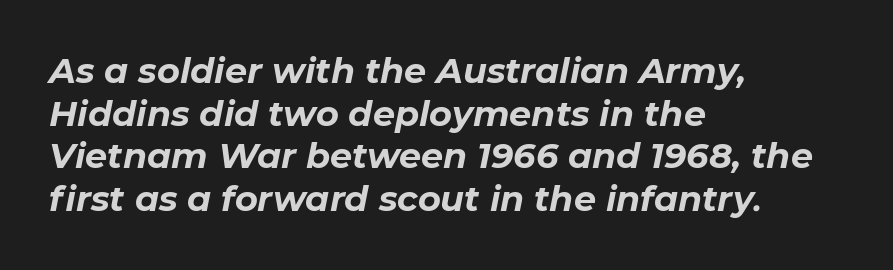
{"italic": "yes", "lean": "right", "slant_degrees": 11, "bold": "yes", "weight": "bold", "width": "normal", "stroke_contrast": "low", "x_height": "medium", "monospaced": "no", "underline": "no", "align": "left", "line_spacing_ratio": 1.22, "letter_spacing": "normal", "letter_spacing_em": 0.0, "glyph_px": 35}
